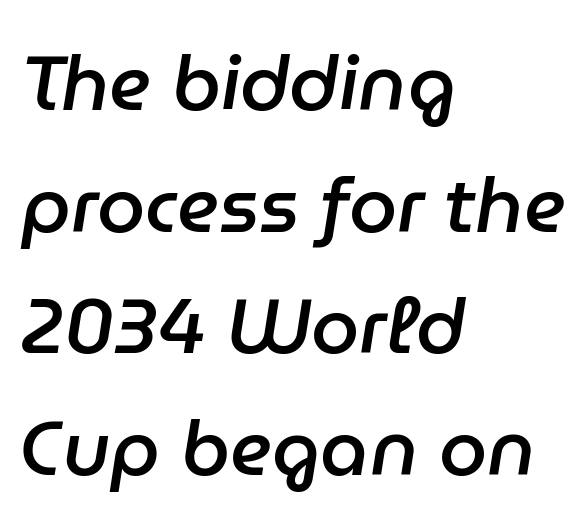
The image shows 77 px semibold type, italic (leaning right); set left-aligned, normal line spacing (1.58x), normal letter spacing, not underlined; low stroke contrast and a medium x-height.
